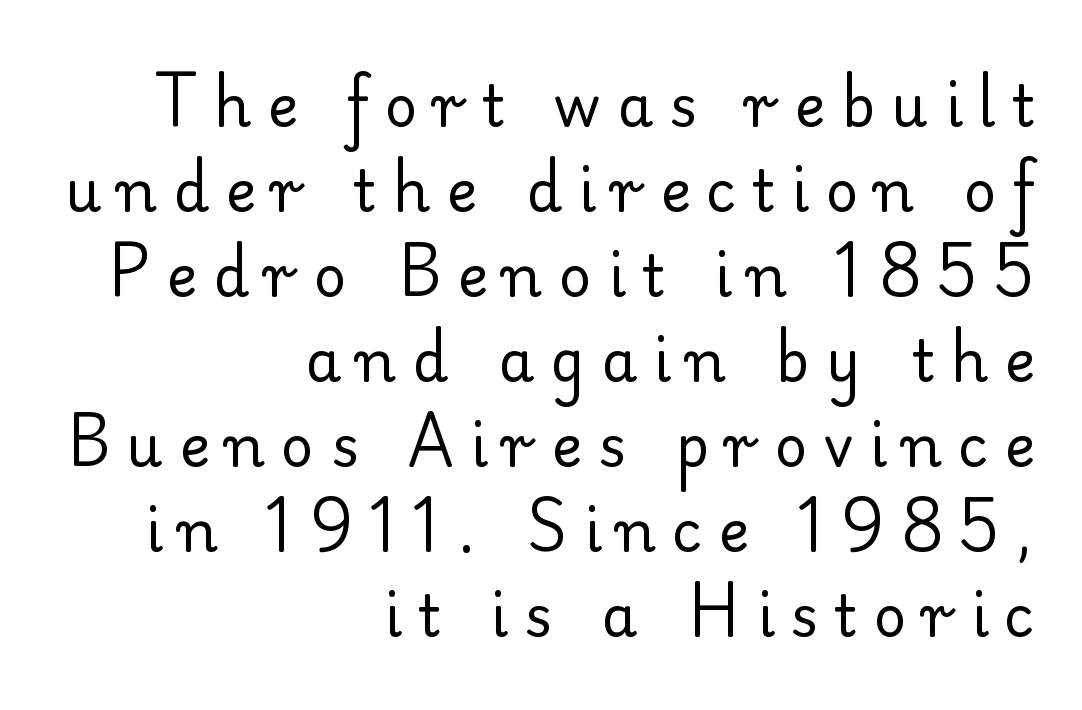
{"serif": "yes", "italic": "no", "bold": "no", "weight": "regular", "width": "normal", "stroke_contrast": "low", "x_height": "small", "monospaced": "no", "underline": "no", "align": "right", "line_spacing": "normal", "line_spacing_ratio": 1.49, "letter_spacing": "wide", "letter_spacing_em": 0.29, "glyph_px": 57}
